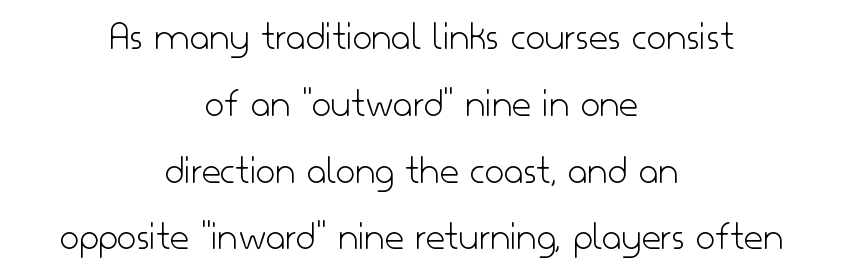
Nothing sits at the stroke ends, so this counts as sans-serif. A roman cut, with each character standing at attention. Reading down the block, each line starts at a different indent, mirrored at its end. Here the designer chose a conventional face with non-uniform glyph widths. Words float on clear page, feet unadorned. Is the type heavy? It reads as light-to-regular instead.
